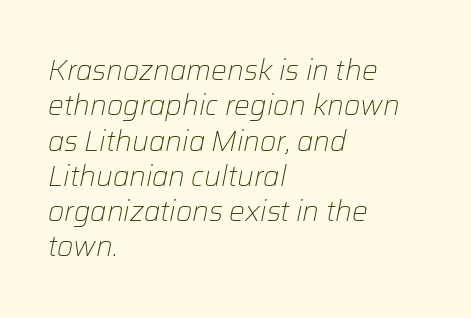
{"italic": "yes", "lean": "right", "slant_degrees": 12, "bold": "no", "weight": "light", "width": "normal", "stroke_contrast": "low", "x_height": "medium", "monospaced": "no", "underline": "no", "align": "left", "line_spacing": "normal", "line_spacing_ratio": 1.26, "letter_spacing": "normal", "letter_spacing_em": 0.0, "glyph_px": 28}
